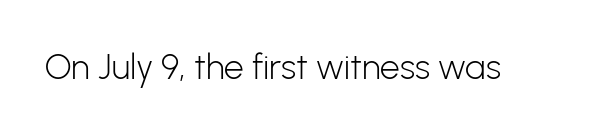
A typesetter would label this face a sans. A roman cut, with each character standing at attention. Type without underlining. Proportional: the letters do not fall into vertical columns. The characters are drawn with everyday or finer stroke widths.
